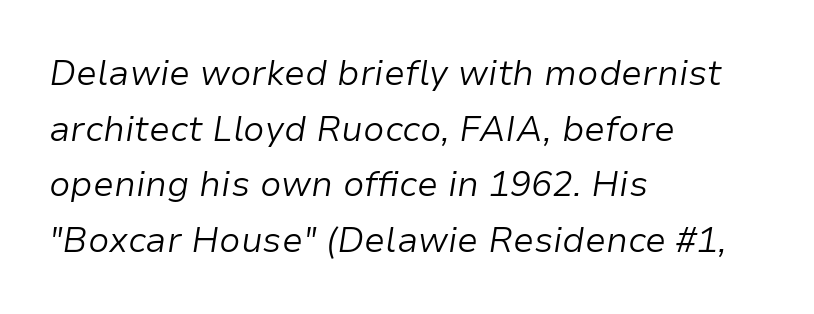
{"italic": "yes", "lean": "right", "slant_degrees": 9, "bold": "no", "weight": "light", "width": "normal", "stroke_contrast": "low", "x_height": "medium", "monospaced": "no", "underline": "no", "align": "left", "line_spacing": "normal", "line_spacing_ratio": 1.59, "letter_spacing": "normal", "letter_spacing_em": 0.0, "glyph_px": 35}
